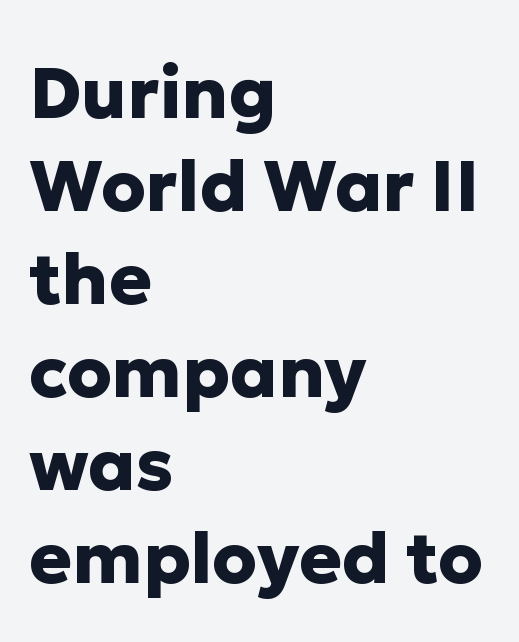
The image shows 71 px heavy sans-serif type, upright; set left-aligned, normal line spacing (1.31x), normal letter spacing, not underlined; low stroke contrast and a medium x-height.
